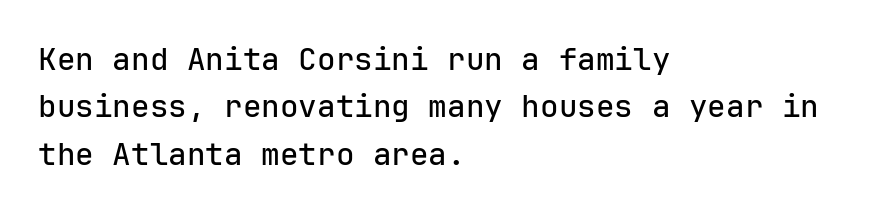
{"serif": "no", "italic": "no", "width": "normal", "stroke_contrast": "low", "x_height": "medium", "monospaced": "yes", "underline": "no", "align": "left", "line_spacing": "normal", "line_spacing_ratio": 1.53, "letter_spacing": "normal", "letter_spacing_em": 0.0, "glyph_px": 31}
